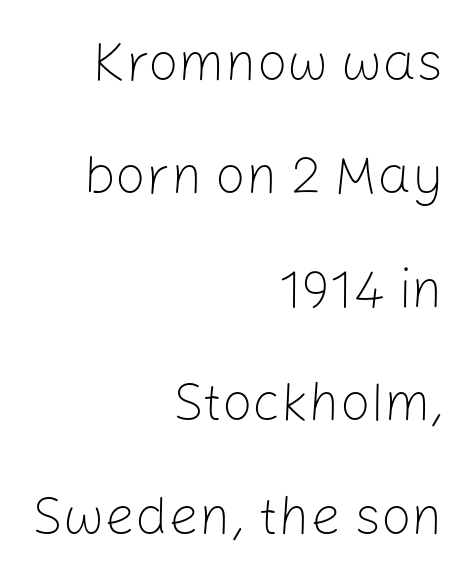
The image shows 54 px light sans-serif type, upright; set right-aligned, loose line spacing (2.1x), normal letter spacing, not underlined; low stroke contrast and a medium x-height.
